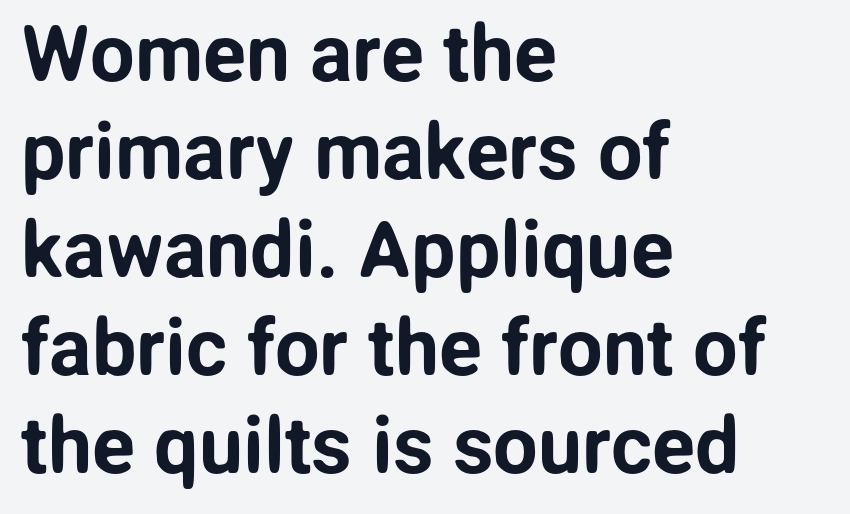
Q: Is the text italic (slanted)? A: No, it is upright.
Q: Is the typeface a serif or a sans-serif typeface? A: Sans-serif.
Q: Is the text underlined? A: No.
Q: How is the paragraph aligned? A: Left-aligned.
Q: Is the spacing between letters normal or unusually wide? A: Normal.
Q: Width (condensed, normal, or wide)? A: Normal.
Q: Stroke contrast? A: Low.
Q: x-height? A: Medium.
Q: Monospaced? A: No.
